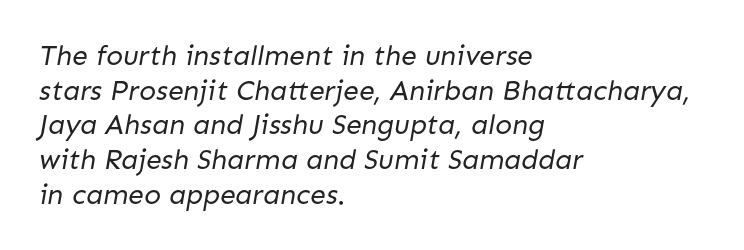
The image shows 28 px regular-weight sans-serif type; set left-aligned, line spacing 1.24x, normal letter spacing, not underlined; low stroke contrast and a medium x-height.
